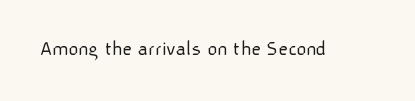
The image shows 21 px text type, upright; set normal letter spacing, not underlined.
